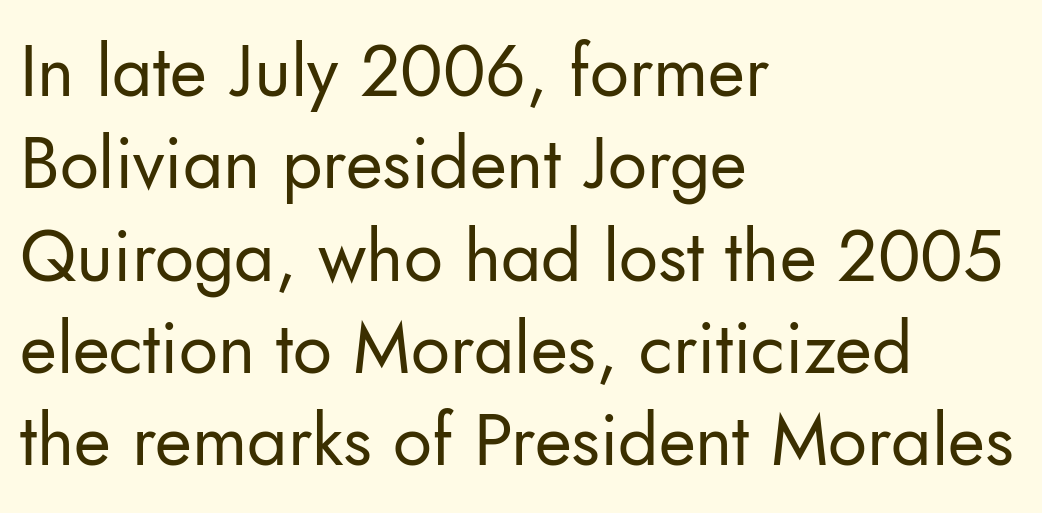
{"serif": "no", "italic": "no", "bold": "no", "weight": "regular", "width": "normal", "stroke_contrast": "low", "x_height": "small", "monospaced": "no", "underline": "no", "align": "left", "line_spacing": "normal", "line_spacing_ratio": 1.3, "letter_spacing": "normal", "letter_spacing_em": 0.0, "glyph_px": 71}
